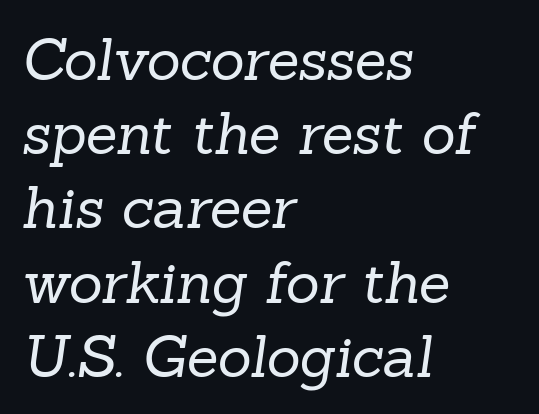
Does extra space separate the letters? No, they use regular spacing. The strokes carry an ordinary text weight at most. The paragraph has a hard left edge and a soft right edge. Just letters on the line, the space beneath them empty.
